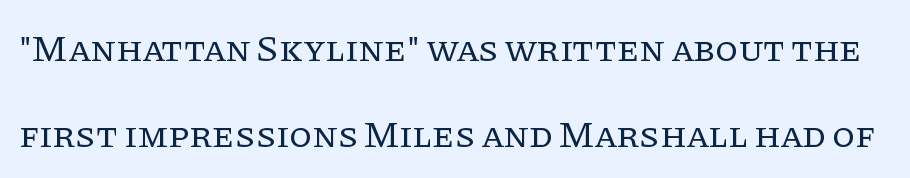
Q: Is the text bold? A: No.
Q: Is the text italic (slanted)? A: No, it is upright.
Q: Is the typeface a serif or a sans-serif typeface? A: Serif.
Q: Is the text underlined? A: No.
Q: Is the spacing between letters normal or unusually wide? A: Normal.
Q: Is the spacing between lines tight, normal or loose? A: Loose.
Q: Width (condensed, normal, or wide)? A: Normal.
Q: Stroke contrast? A: Low.
Q: x-height? A: Large.
Q: Monospaced? A: No.
